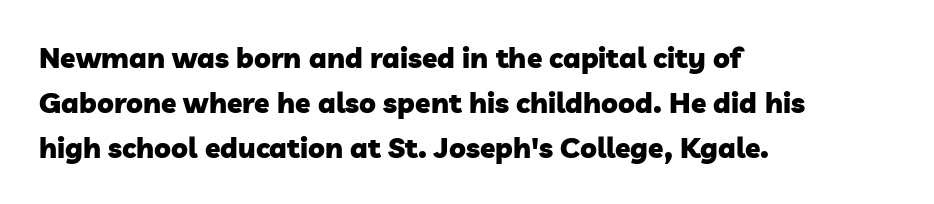
The image shows 28 px heavy sans-serif type; set left-aligned, normal line spacing (1.6x), normal letter spacing, not underlined; low stroke contrast and a medium x-height.
